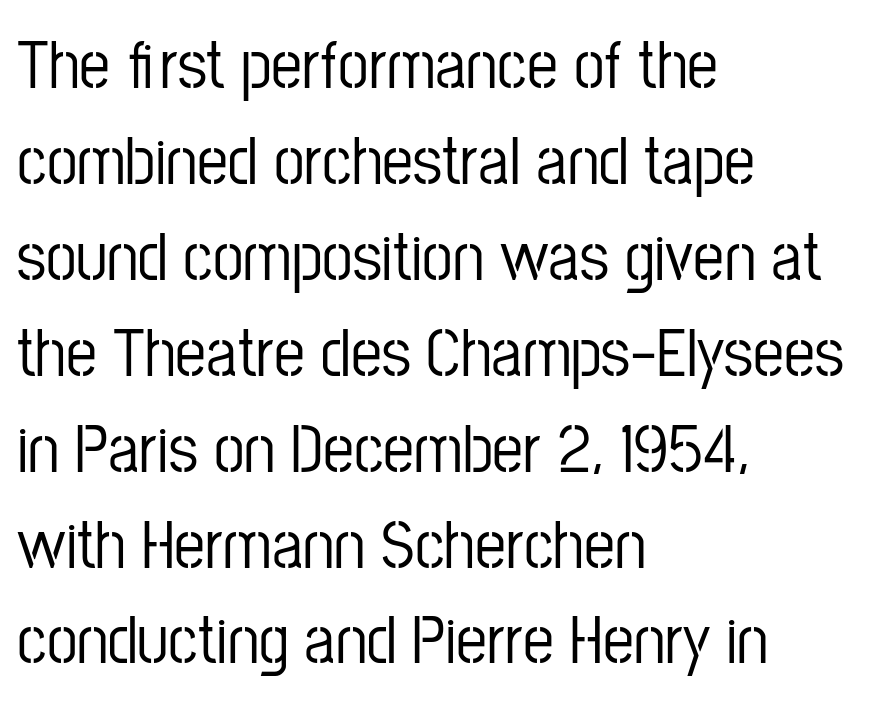
The image shows 69 px condensed sans-serif type, upright; set left-aligned, normal line spacing (1.39x), normal letter spacing, not underlined; low stroke contrast and a medium x-height.
